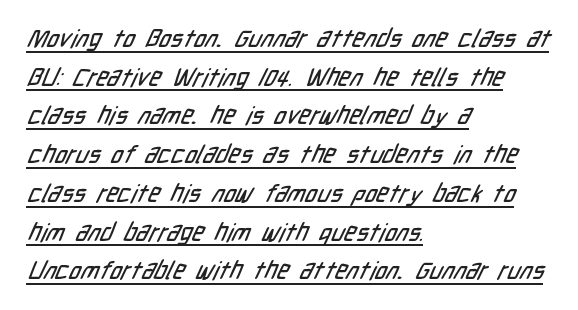
Honestly, the letter spacing is just normal — you wouldn't notice it. The typesetter chose a ragged-right arrangement here. Beneath each row of characters lies a ruled line. Normally led — the rows are evenly, conventionally spaced.
